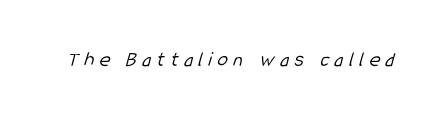
Is the type heavy? It reads as light-to-regular instead. Nobody drew a line under any word here. The horizontal fit of the characters is loose and conspicuously gappy.
